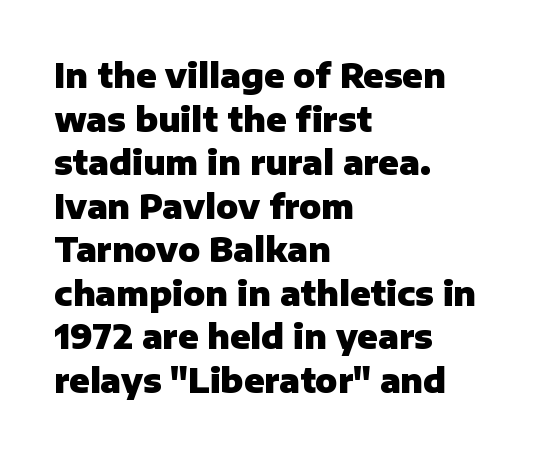
{"serif": "no", "italic": "no", "bold": "yes", "weight": "heavy", "width": "normal", "stroke_contrast": "low", "x_height": "medium", "monospaced": "no", "underline": "no", "align": "left", "line_spacing": "normal", "line_spacing_ratio": 1.32, "letter_spacing": "normal", "letter_spacing_em": 0.0, "glyph_px": 33}
